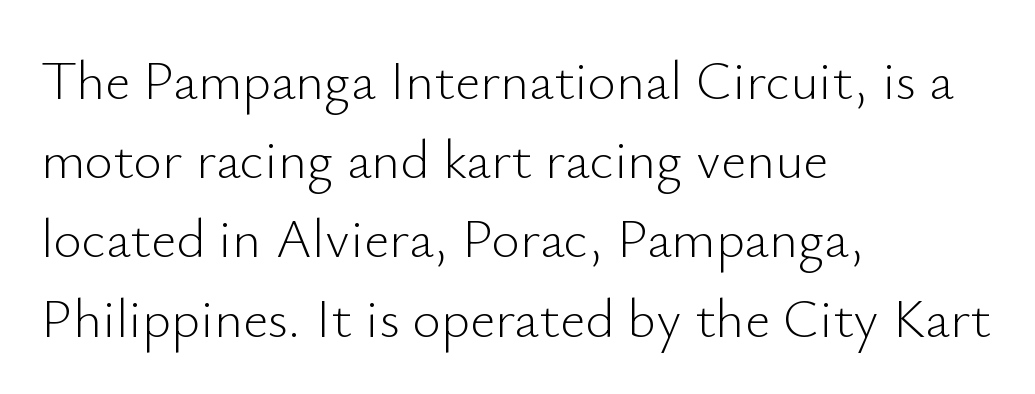
The image shows 55 px light sans-serif type, upright; set left-aligned, normal line spacing (1.44x), normal letter spacing, not underlined; low stroke contrast and a small x-height.
